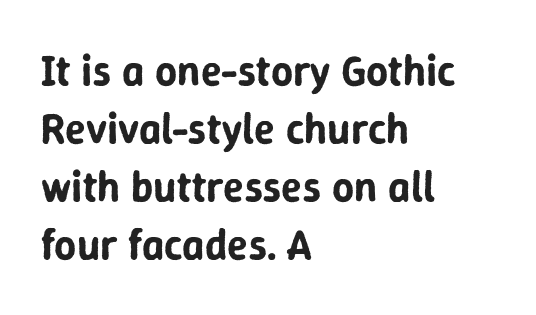
{"serif": "no", "italic": "no", "width": "normal", "stroke_contrast": "low", "x_height": "medium", "monospaced": "no", "underline": "no", "align": "left", "line_spacing": "normal", "line_spacing_ratio": 1.35, "letter_spacing": "normal", "letter_spacing_em": 0.0, "glyph_px": 43}
